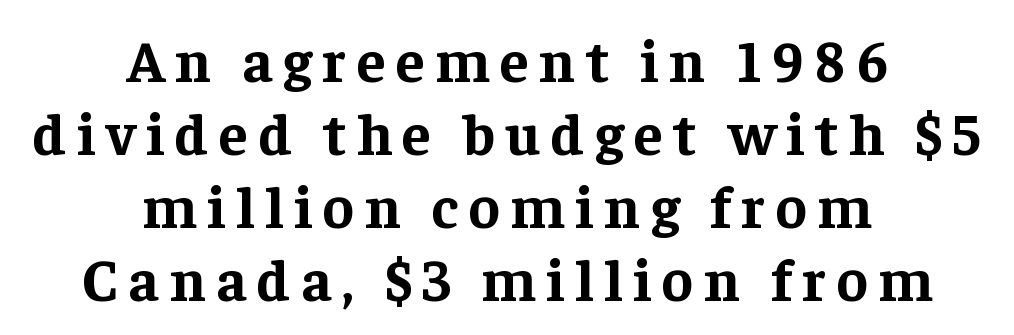
If you drew a line through each stem, it would be perfectly vertical. A bare baseline throughout the passage. Typesetter's note: full bold, strokes at maximum text heaviness. The lines are quadded center.
